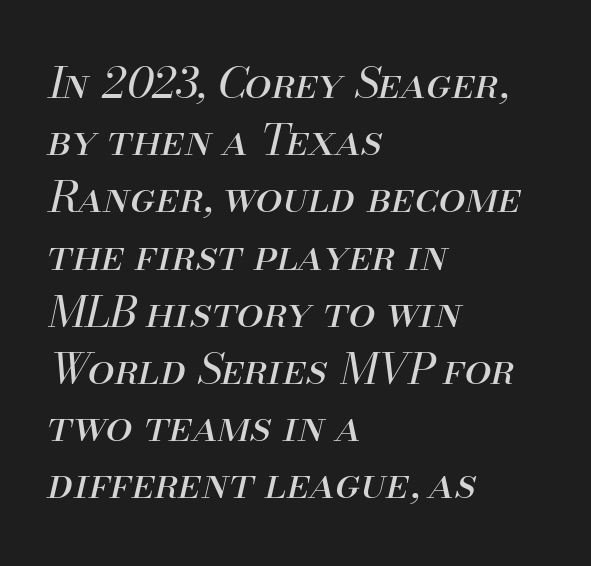
The image shows 43 px regular-weight type, italic (leaning right); set left-aligned, normal line spacing (1.33x), normal letter spacing, not underlined; medium stroke contrast and a small x-height.
